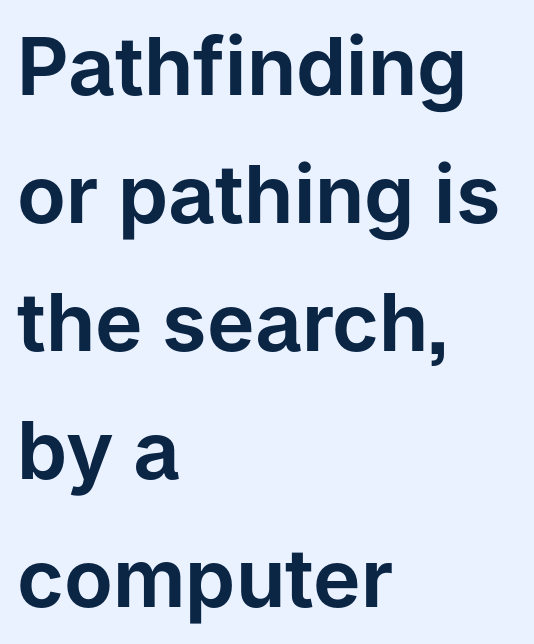
Q: Is the text italic (slanted)? A: No, it is upright.
Q: Is the typeface a serif or a sans-serif typeface? A: Sans-serif.
Q: Is the text underlined? A: No.
Q: How is the paragraph aligned? A: Left-aligned.
Q: Is the spacing between letters normal or unusually wide? A: Normal.
Q: Is the spacing between lines tight, normal or loose? A: Normal.
Q: Width (condensed, normal, or wide)? A: Normal.
Q: Stroke contrast? A: Low.
Q: x-height? A: Medium.
Q: Monospaced? A: No.
